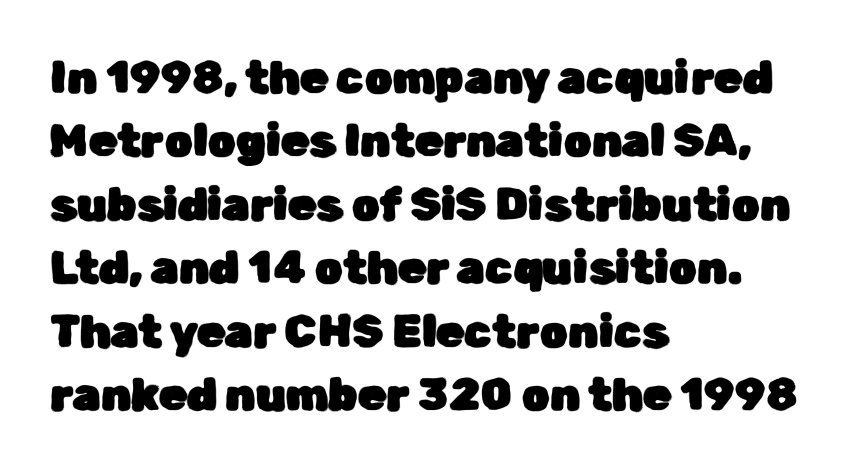
Q: Is the text italic (slanted)? A: No, it is upright.
Q: Is the typeface a serif or a sans-serif typeface? A: Sans-serif.
Q: Is the text underlined? A: No.
Q: How is the paragraph aligned? A: Left-aligned.
Q: Is the spacing between letters normal or unusually wide? A: Normal.
Q: Is the spacing between lines tight, normal or loose? A: Normal.
Q: Width (condensed, normal, or wide)? A: Normal.
Q: Stroke contrast? A: Low.
Q: x-height? A: Medium.
Q: Monospaced? A: No.
